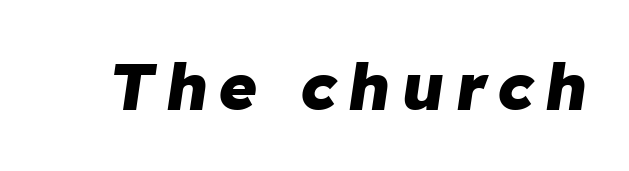
Clear beneath every line of the passage. Character widths vary here, with narrow letters taking less room than wide ones. This is oblique type, the kind used for emphasis or titles. Set as a true bold cut, around the 700 mark.
